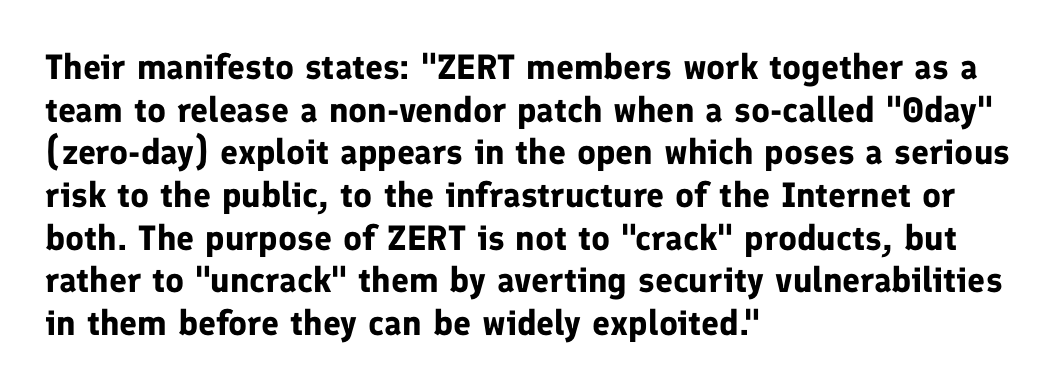
Q: Is the text bold? A: Yes.
Q: Is the text italic (slanted)? A: No, it is upright.
Q: Is the typeface a serif or a sans-serif typeface? A: Sans-serif.
Q: Is the text underlined? A: No.
Q: How is the paragraph aligned? A: Left-aligned.
Q: Is the spacing between letters normal or unusually wide? A: Normal.
Q: Width (condensed, normal, or wide)? A: Normal.
Q: Stroke contrast? A: Low.
Q: x-height? A: Medium.
Q: Monospaced? A: No.
